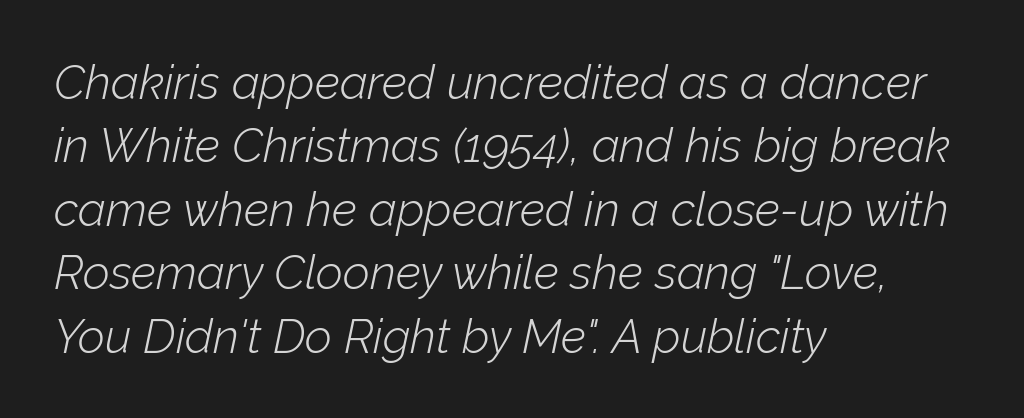
The image shows 47 px light type, italic (leaning right); set left-aligned, normal line spacing (1.35x), normal letter spacing, not underlined; low stroke contrast and a medium x-height.
